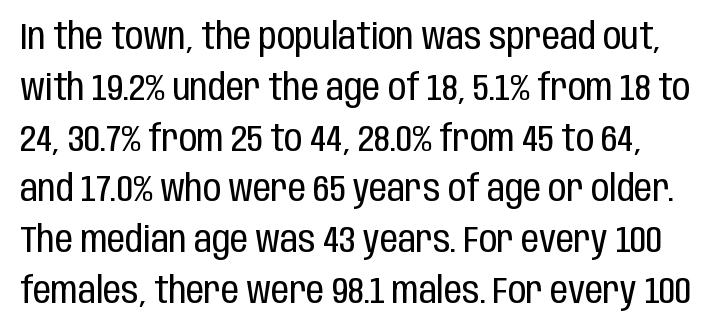
Q: Is the text bold? A: No.
Q: Is the text italic (slanted)? A: No, it is upright.
Q: Is the typeface a serif or a sans-serif typeface? A: Sans-serif.
Q: Is the text underlined? A: No.
Q: Is the spacing between letters normal or unusually wide? A: Normal.
Q: Is the spacing between lines tight, normal or loose? A: Normal.
Q: Width (condensed, normal, or wide)? A: Condensed.
Q: Stroke contrast? A: Low.
Q: x-height? A: Large.
Q: Monospaced? A: No.
